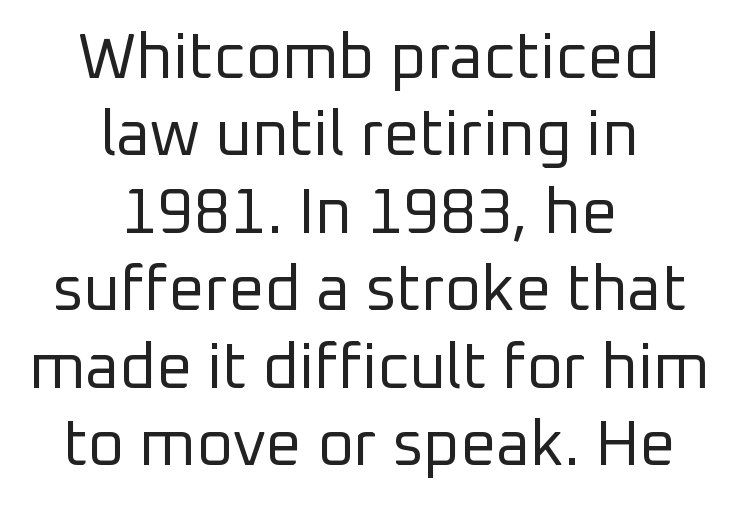
Think of a printed novel: that variable character pitch is what you see here. Grotesque or geometric, the face here clearly has no serifs. If you folded the block vertically in half, each line would mirror itself in length. Anything drawn beneath the words? Only blank space. The line texture is even and compact thanks to regular tracking. Stems and bowls with no extra thickness — not bold.
